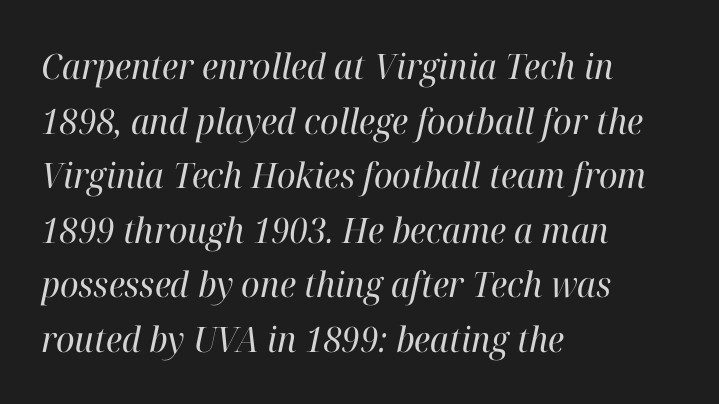
{"serif": "yes", "italic": "yes", "lean": "right", "slant_degrees": 12, "bold": "no", "weight": "regular", "width": "normal", "stroke_contrast": "high", "x_height": "medium", "monospaced": "no", "underline": "no", "align": "left", "line_spacing": "normal", "line_spacing_ratio": 1.56, "letter_spacing": "normal", "letter_spacing_em": 0.0, "glyph_px": 35}
